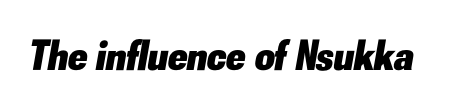
The image shows 43 px heavy type, italic (leaning right); set normal letter spacing, not underlined; low stroke contrast and a small x-height.
